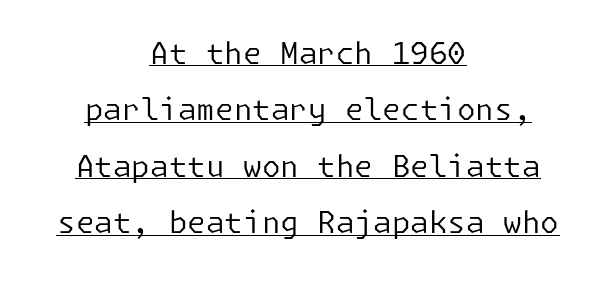
Where is the straight margin? There isn't one; the lines are centered. These lines are composed in type without serifs. Between one letter and the next there's only the usual sliver of space. The face used here appears with an underline applied. The cut favours lightness, reaching ordinary text weight at its darkest.
